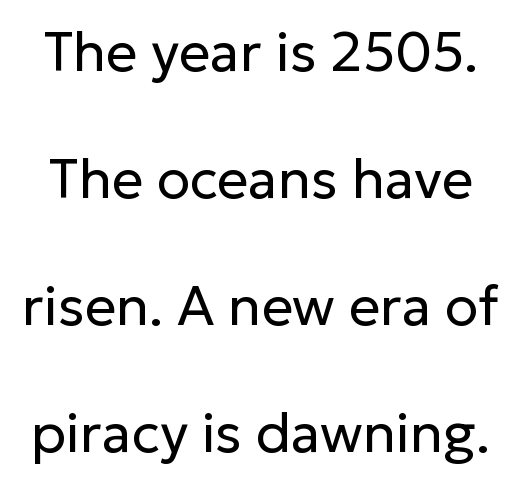
Q: Is the text bold? A: No.
Q: Is the text italic (slanted)? A: No, it is upright.
Q: Is the typeface a serif or a sans-serif typeface? A: Sans-serif.
Q: Is the text underlined? A: No.
Q: Is the spacing between letters normal or unusually wide? A: Normal.
Q: Is the spacing between lines tight, normal or loose? A: Loose.
Q: Width (condensed, normal, or wide)? A: Normal.
Q: Stroke contrast? A: Low.
Q: x-height? A: Medium.
Q: Monospaced? A: No.
